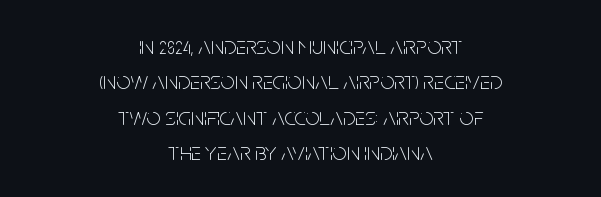
Q: Is the text bold? A: No.
Q: Is the text italic (slanted)? A: No, it is upright.
Q: Is the text underlined? A: No.
Q: How is the paragraph aligned? A: Centered.
Q: Is the spacing between letters normal or unusually wide? A: Normal.
Q: Is the spacing between lines tight, normal or loose? A: Normal.
